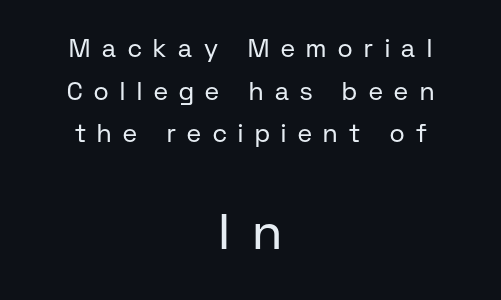
The passage shown is typeset with a sans-serif family. Rule under the text: the space is simply empty. Weight class: somewhere from thin through regular. Each letter keeps its own natural width here, so spacing adapts to shape.
